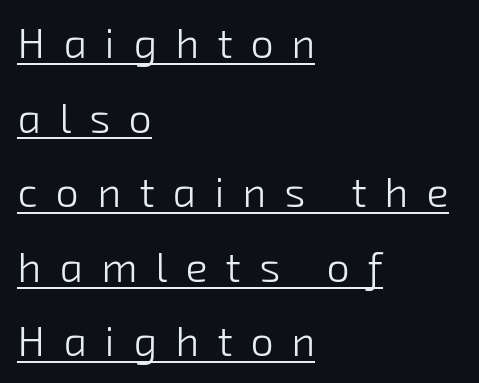
Glyph-to-glyph distance is far greater than everyday printed text. Weight: in the light-to-regular range. The characters display no serif detailing; their extremities are plain. Underlined type.
